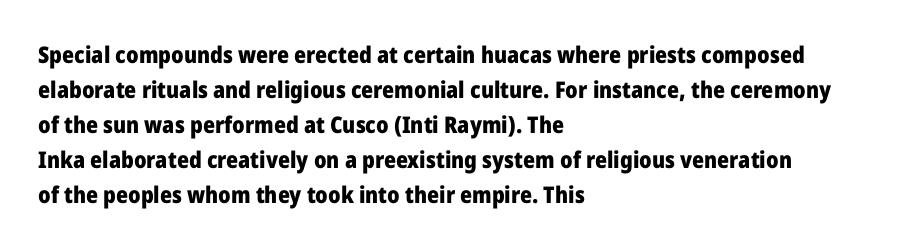
A normal amount of white space separates one row of letters from the next. The lines in this sample share a left origin and differ only in where they stop. Characters follow at the spacing the type designer built in. In terms of weight, the rendering is a true, heavy bold.
